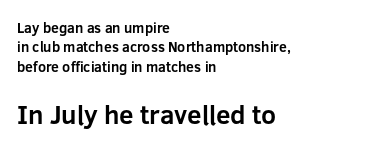
{"italic": "no", "bold": "yes", "underline": "no", "align": "left", "line_spacing": "normal", "line_spacing_ratio": 1.39, "letter_spacing": "normal", "letter_spacing_em": 0.0, "larger_block": "second", "size_ratio": 1.86, "glyph_px": 26}
